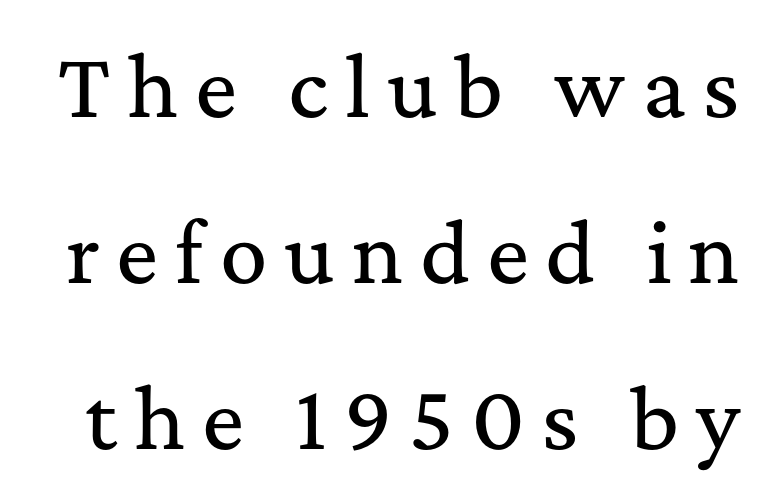
The image shows 79 px serif type, upright; set loose line spacing (2.1x), unusually wide letter spacing (+0.21 em), not underlined; medium stroke contrast and a medium x-height.
